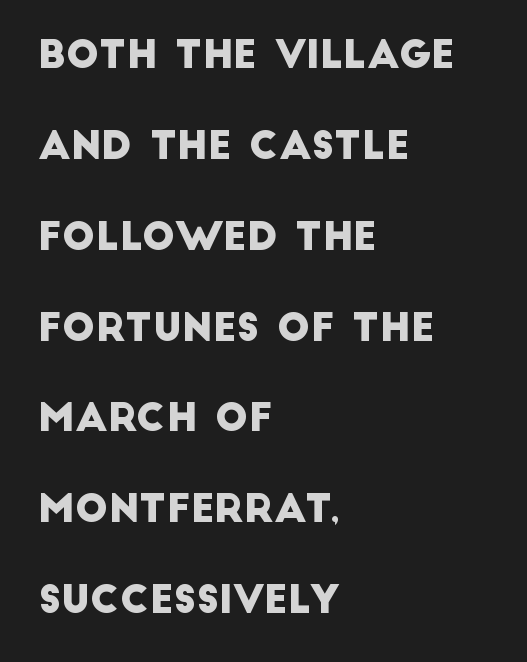
Q: Is the typeface a serif or a sans-serif typeface? A: Sans-serif.
Q: Is the text underlined? A: No.
Q: How is the paragraph aligned? A: Left-aligned.
Q: Is the spacing between letters normal or unusually wide? A: Normal.
Q: Is the spacing between lines tight, normal or loose? A: Loose.
Q: Width (condensed, normal, or wide)? A: Normal.
Q: Stroke contrast? A: Low.
Q: x-height? A: Large.
Q: Monospaced? A: No.
